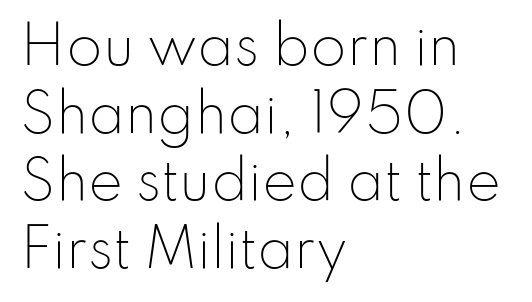
The image shows 52 px light sans-serif type, upright; set left-aligned, normal line spacing (1.3x), normal letter spacing, not underlined; low stroke contrast and a small x-height.
